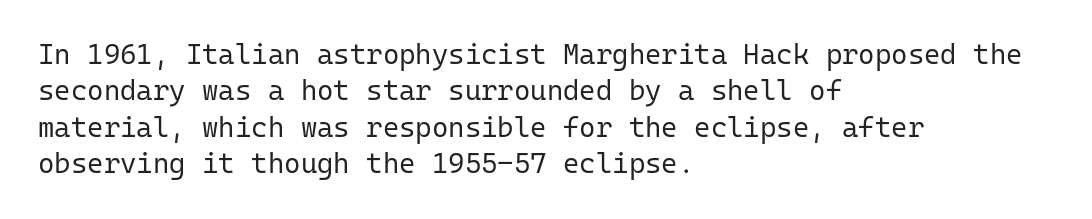
The image shows 28 px regular-weight sans-serif type, upright, monospaced; set left-aligned, normal line spacing (1.3x), normal letter spacing, not underlined; low stroke contrast and a medium x-height.
